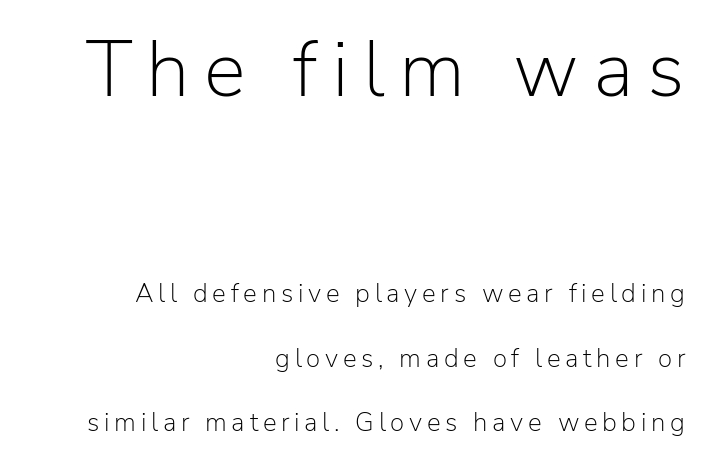
The specimen reads as upright at a glance. The face looks like a standard text weight, possibly lighter. One-word summary of the alignment: right. Size contrast runs from large at the top to small at the bottom. I'd call this a sans setting — the letters go barefoot. This sample trades compactness for vertical openness between lines.
